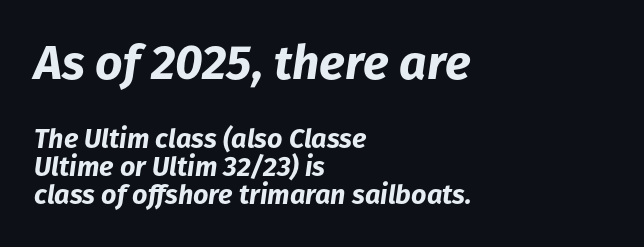
The image shows 48 px bold type, italic (leaning right); set left-aligned, tight line spacing (1.04x), normal letter spacing, not underlined; the first (top) block is 1.78x larger; low stroke contrast and a medium x-height.
